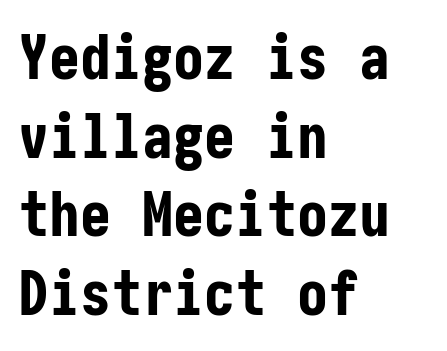
The image shows 62 px bold, condensed sans-serif type, upright; set left-aligned, normal line spacing (1.27x), normal letter spacing, not underlined; low stroke contrast and a medium x-height.
